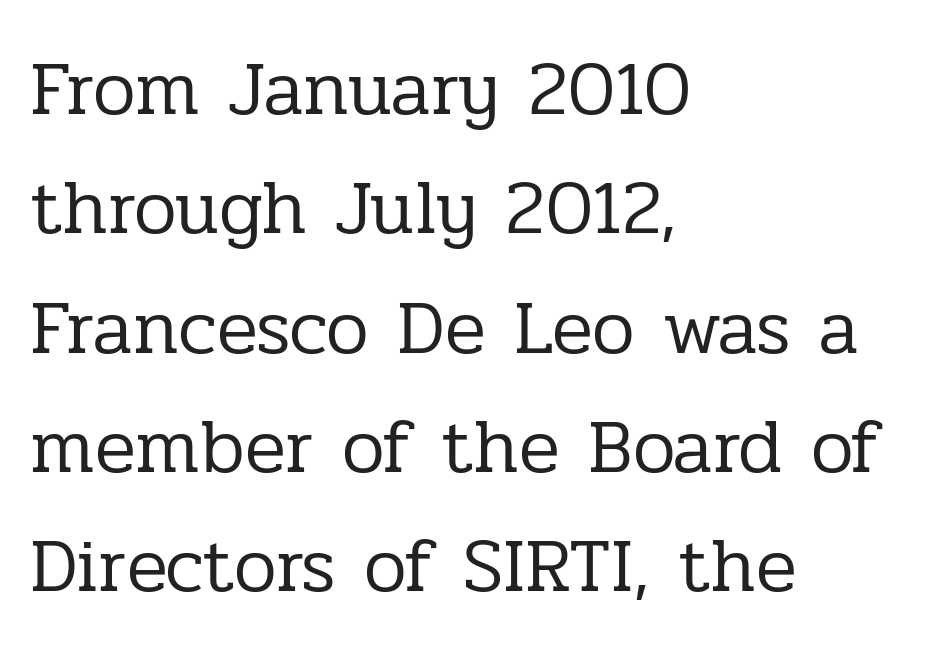
The image shows 76 px regular-weight serif type, upright; set left-aligned, normal line spacing (1.57x), normal letter spacing, not underlined; low stroke contrast and a medium x-height.
